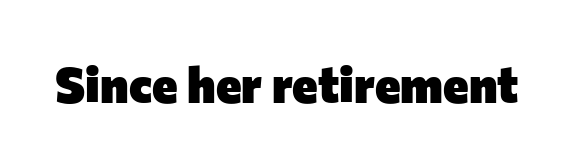
{"serif": "no", "italic": "no", "bold": "yes", "weight": "heavy", "width": "normal", "stroke_contrast": "low", "x_height": "medium", "monospaced": "no", "underline": "no", "letter_spacing": "normal", "letter_spacing_em": 0.0, "glyph_px": 49}
